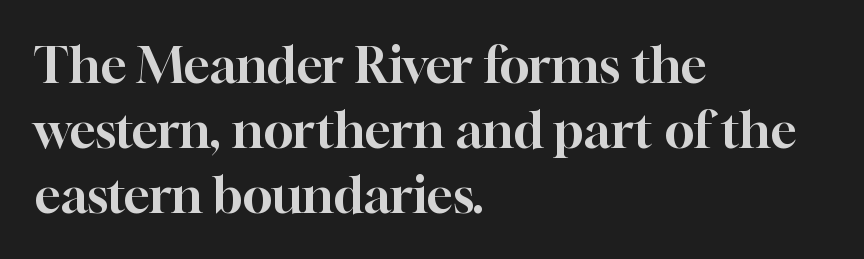
The image shows 50 px serif type, upright; set left-aligned, normal line spacing (1.3x), normal letter spacing, not underlined; high stroke contrast and a medium x-height.
